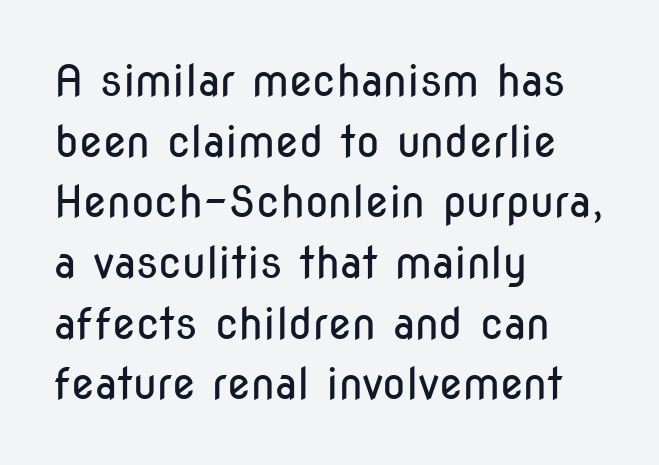
{"serif": "no", "italic": "no", "bold": "no", "weight": "regular", "width": "condensed", "stroke_contrast": "low", "x_height": "medium", "monospaced": "no", "underline": "no", "align": "left", "line_spacing": "normal", "line_spacing_ratio": 1.41, "letter_spacing": "normal", "letter_spacing_em": 0.0, "glyph_px": 43}
